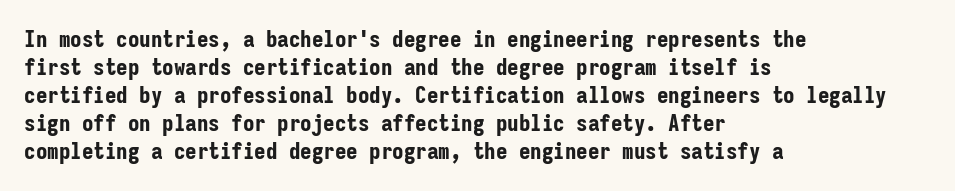
Q: Is the text bold? A: Yes.
Q: Is the text italic (slanted)? A: No, it is upright.
Q: Is the text underlined? A: No.
Q: How is the paragraph aligned? A: Left-aligned.
Q: Is the spacing between letters normal or unusually wide? A: Normal.
